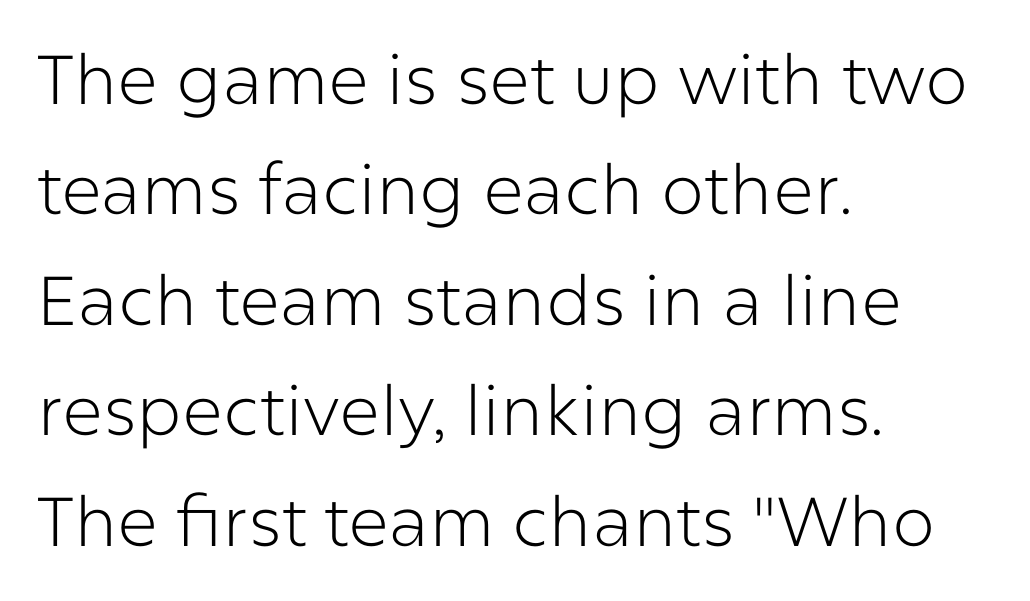
The image shows 69 px light sans-serif type, upright; set left-aligned, normal line spacing (1.6x), normal letter spacing, not underlined; low stroke contrast and a medium x-height.
